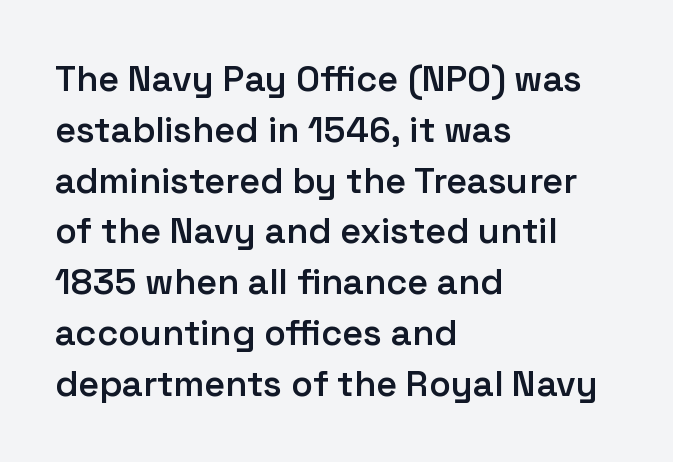
The image shows 36 px semibold sans-serif type, upright; set left-aligned, normal line spacing (1.41x), normal letter spacing, not underlined; low stroke contrast and a medium x-height.
